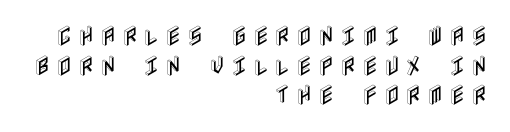
Ascenders rise straight up at ninety degrees. If you measured baseline to baseline, you'd find a middling distance. The space beneath each line is pristine and unruled. The text block is weighted toward the right margin, trailing off unevenly leftward. Between one letter and the next there's a generous, obvious gap.
